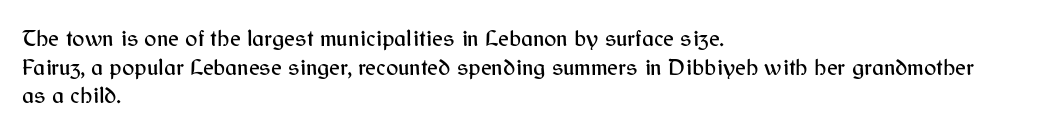
Each line starts at the same left margin while the right side varies. This sample uses plain, unmodified letter spacing. Only glyphs here, with clear space below each row. The letters stand upright; this is a roman face.
